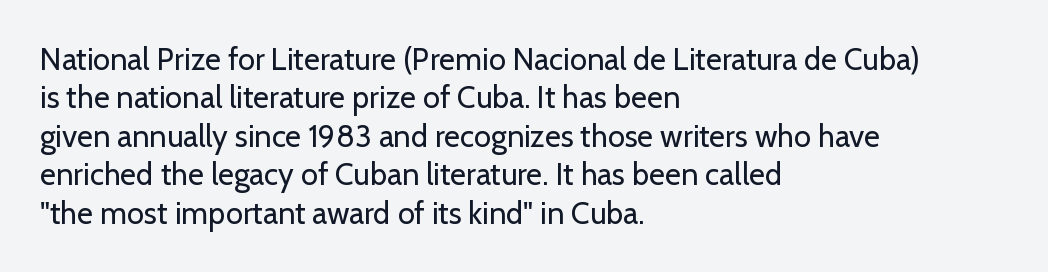
Q: Is the text bold? A: No.
Q: Is the text italic (slanted)? A: No, it is upright.
Q: Is the typeface a serif or a sans-serif typeface? A: Sans-serif.
Q: Is the text underlined? A: No.
Q: How is the paragraph aligned? A: Left-aligned.
Q: Is the spacing between letters normal or unusually wide? A: Normal.
Q: Width (condensed, normal, or wide)? A: Normal.
Q: Stroke contrast? A: Low.
Q: x-height? A: Medium.
Q: Monospaced? A: No.
